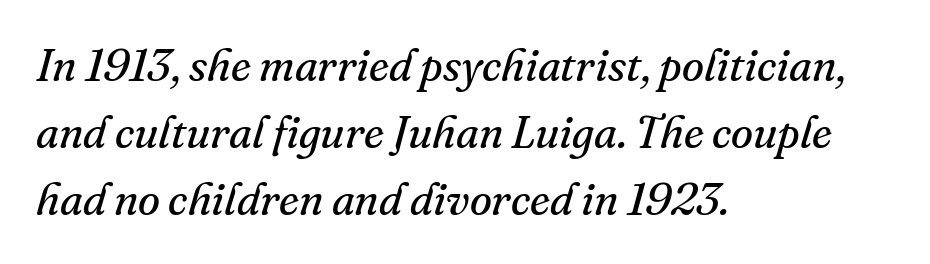
Q: Is the text bold? A: No.
Q: Is the text italic (slanted)? A: Yes, it leans right by about 16 degrees.
Q: Is the typeface a serif or a sans-serif typeface? A: Serif.
Q: Is the text underlined? A: No.
Q: How is the paragraph aligned? A: Left-aligned.
Q: Is the spacing between letters normal or unusually wide? A: Normal.
Q: Is the spacing between lines tight, normal or loose? A: Normal.
Q: Width (condensed, normal, or wide)? A: Normal.
Q: Stroke contrast? A: Medium.
Q: x-height? A: Small.
Q: Monospaced? A: No.
